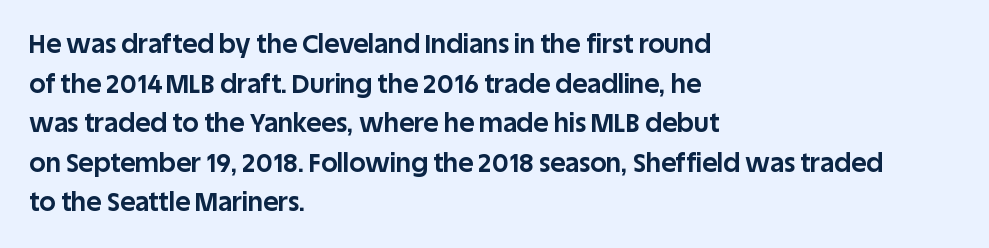
The image shows 26 px bold type, upright; set left-aligned, normal line spacing (1.52x), normal letter spacing, not underlined.
